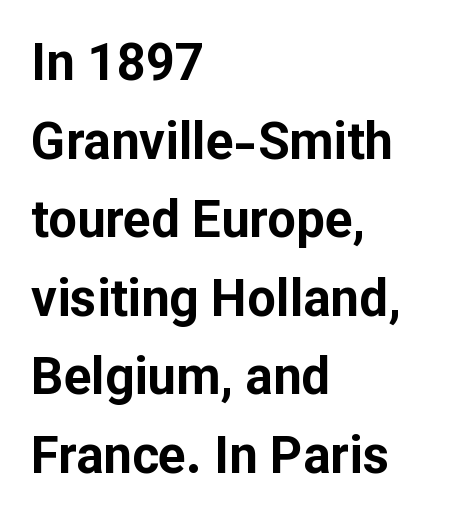
Q: Is the text bold? A: Yes.
Q: Is the text italic (slanted)? A: No, it is upright.
Q: Is the typeface a serif or a sans-serif typeface? A: Sans-serif.
Q: Is the text underlined? A: No.
Q: How is the paragraph aligned? A: Left-aligned.
Q: Is the spacing between letters normal or unusually wide? A: Normal.
Q: Is the spacing between lines tight, normal or loose? A: Normal.
Q: Width (condensed, normal, or wide)? A: Normal.
Q: Stroke contrast? A: Low.
Q: x-height? A: Medium.
Q: Monospaced? A: No.
